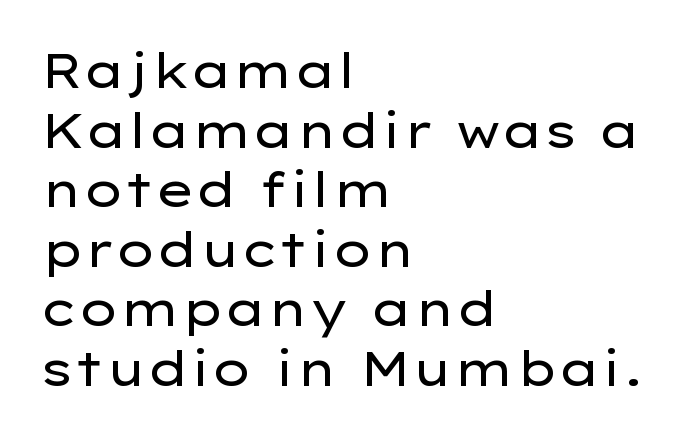
There is no visible air inserted between adjacent glyphs. These lines are rendered in a variable-pitch font. A bare baseline throughout the passage. Stroke terminals: plain, sans-serif.
